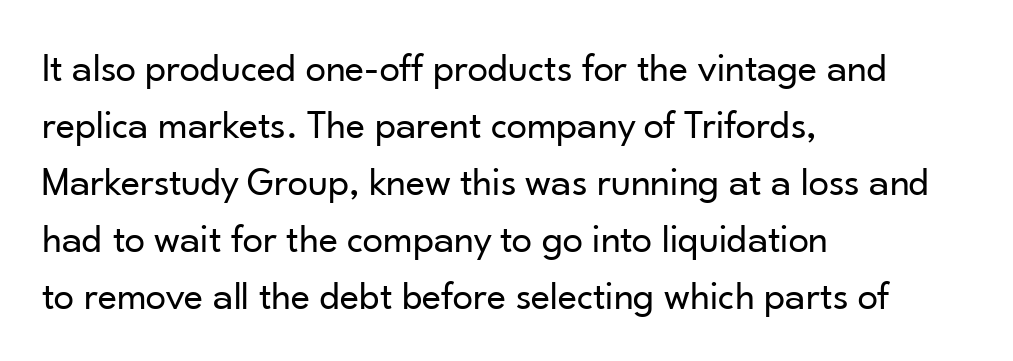
Q: Is the text bold? A: No.
Q: Is the text italic (slanted)? A: No, it is upright.
Q: Is the typeface a serif or a sans-serif typeface? A: Sans-serif.
Q: Is the text underlined? A: No.
Q: How is the paragraph aligned? A: Left-aligned.
Q: Is the spacing between letters normal or unusually wide? A: Normal.
Q: Is the spacing between lines tight, normal or loose? A: Normal.
Q: Width (condensed, normal, or wide)? A: Normal.
Q: Stroke contrast? A: Low.
Q: x-height? A: Small.
Q: Monospaced? A: No.
